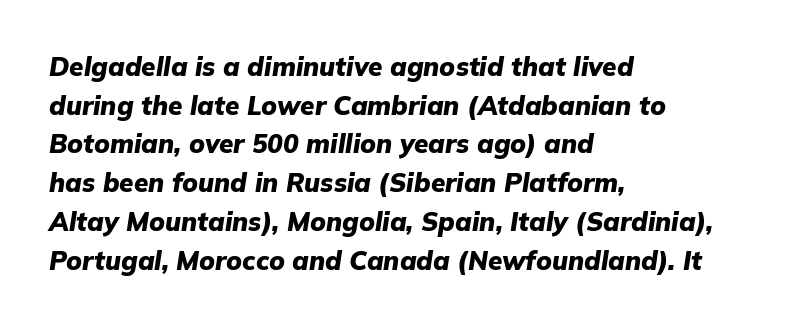
The lines in this sample share a left origin and differ only in where they stop. One glance says typical: line gaps are just what's usual. The words here are not underlined. Is the letter spacing exaggerated? No — it looks like the ordinary default. Characters are canted at an angle relative to the baseline's perpendicular. Strokes here are thick enough to call this a true bold.
